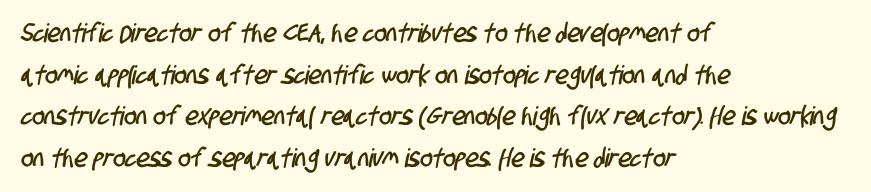
Q: Is the text underlined? A: No.
Q: How is the paragraph aligned? A: Left-aligned.
Q: Is the spacing between letters normal or unusually wide? A: Normal.
Q: Is the spacing between lines tight, normal or loose? A: Normal.
